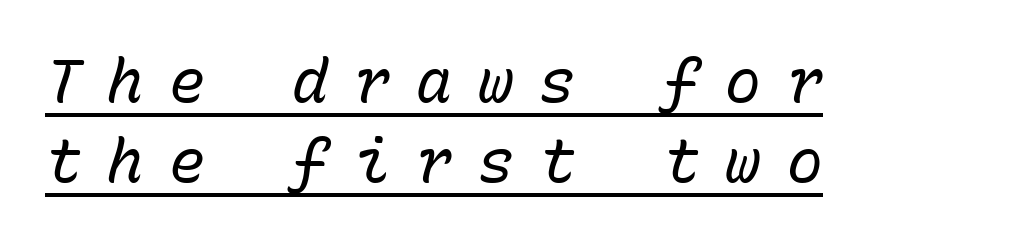
The letters march in equal steps, a hallmark of fixed-pitch type. Nothing heavy about these letters — not bold at all. Notice how a bar underscores the lettering throughout. The rendering inserts visible extra space after every character. Baseline-to-baseline distance is the conventional proportion of letter height. Where is the straight margin? On the left.
